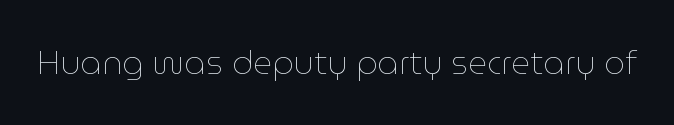
Q: Is the text bold? A: No.
Q: Is the text italic (slanted)? A: No, it is upright.
Q: Is the text underlined? A: No.
Q: Is the spacing between letters normal or unusually wide? A: Normal.
Q: Width (condensed, normal, or wide)? A: Normal.
Q: Stroke contrast? A: Low.
Q: x-height? A: Medium.
Q: Monospaced? A: No.
